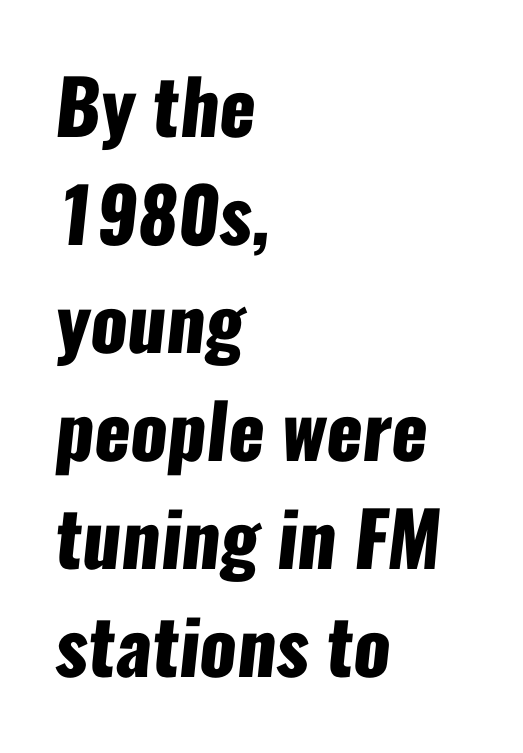
The image shows 75 px heavy, condensed sans-serif type; set left-aligned, normal line spacing (1.44x), normal letter spacing, not underlined; low stroke contrast and a medium x-height.
